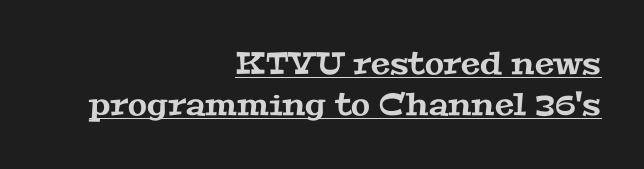
Q: Is the typeface a serif or a sans-serif typeface? A: Serif.
Q: Is the text underlined? A: Yes.
Q: How is the paragraph aligned? A: Right-aligned.
Q: Is the spacing between letters normal or unusually wide? A: Normal.
Q: Is the spacing between lines tight, normal or loose? A: Normal.
Q: Width (condensed, normal, or wide)? A: Wide.
Q: Stroke contrast? A: Medium.
Q: x-height? A: Medium.
Q: Monospaced? A: No.
